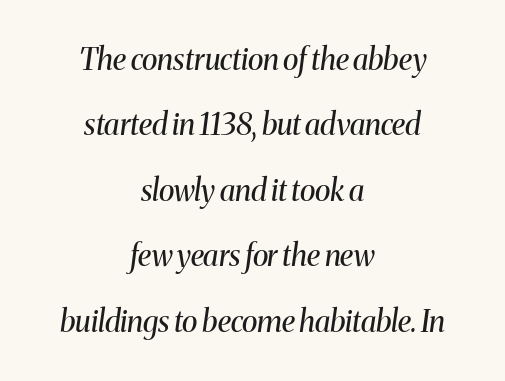
Stems here are at most as thick as an everyday book face. You could call the tracking neutral — neither tight nor loose. The rendering uses natural spacing where letterforms have individual widths. Style check: oblique. Is the block centered? Yes — each line is placed symmetrically about the middle. The string is rendered with underlining switched off.
